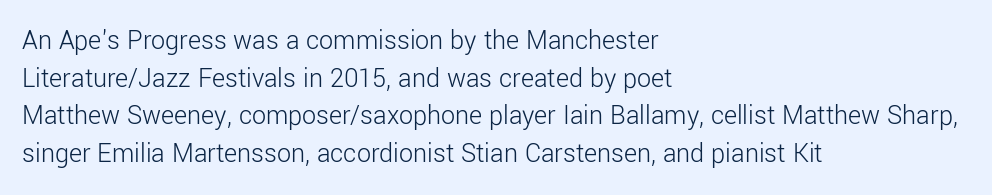
Is this a heavy cut? Hardly; it is regular or lighter. These lines sit exactly where default settings would place them. Look at the tracking — it's just the regular setting, nothing added. The ragged edge is on the right, which tells us the setting is flush left. Character widths vary here, with narrow letters taking less room than wide ones. Nope, not italic — everything's standing straight.
